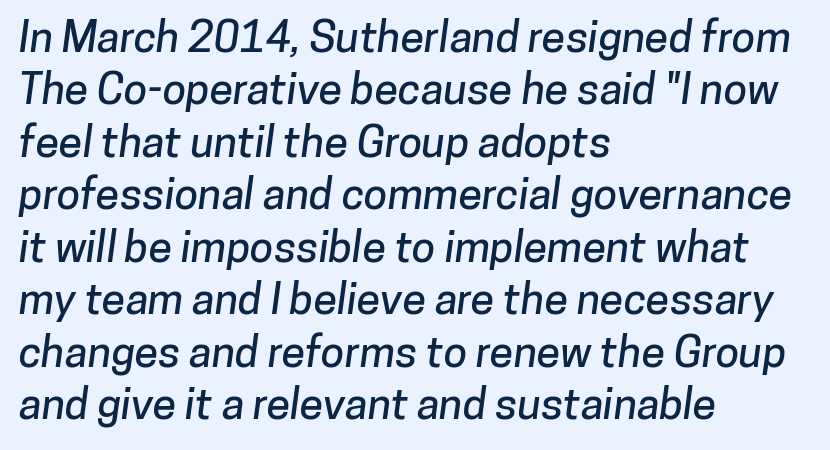
The image shows 43 px sans-serif type; set left-aligned, line spacing 1.22x, normal letter spacing, not underlined; low stroke contrast and a medium x-height.
